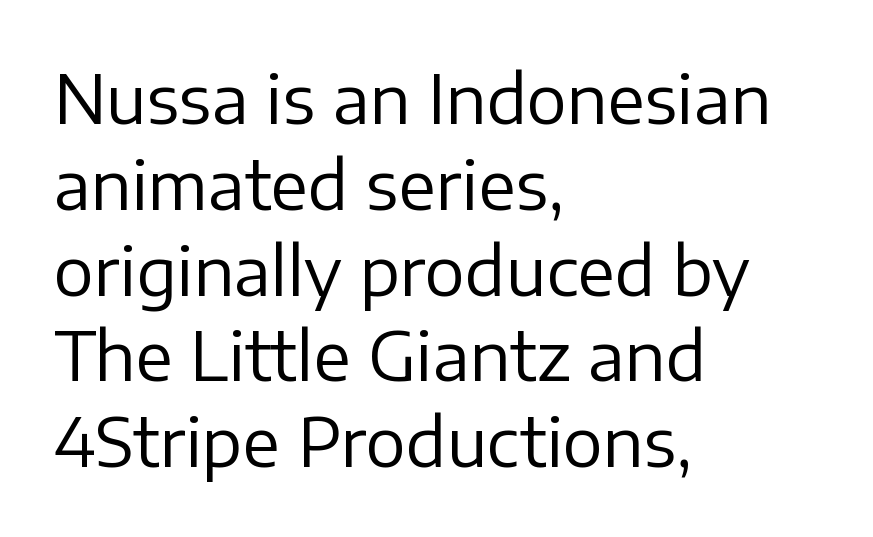
{"serif": "no", "italic": "no", "bold": "no", "weight": "regular", "width": "normal", "stroke_contrast": "low", "x_height": "medium", "monospaced": "no", "underline": "no", "align": "left", "line_spacing": "normal", "line_spacing_ratio": 1.28, "letter_spacing": "normal", "letter_spacing_em": 0.0, "glyph_px": 67}
